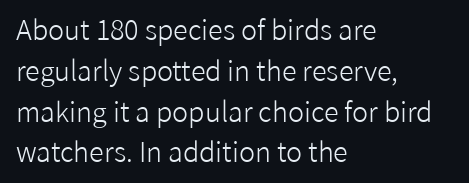
The passage shown stacks its lines at a standard gap. Plain, unruled lines of type. Summary of weight: not heavy and not bold. The rendering keeps characters at their native spacing. Notice how the stems are strictly vertical — no italics here.
